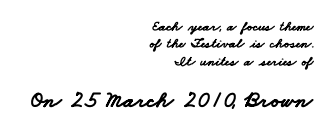
Q: Is the text bold? A: Yes.
Q: Is the text underlined? A: No.
Q: How is the paragraph aligned? A: Right-aligned.
Q: Is the spacing between letters normal or unusually wide? A: Normal.
Q: Is the spacing between lines tight, normal or loose? A: Normal.
Q: Which block of text is set in a larger size, the first (top) or the second (bottom)? A: The second (bottom) one.
